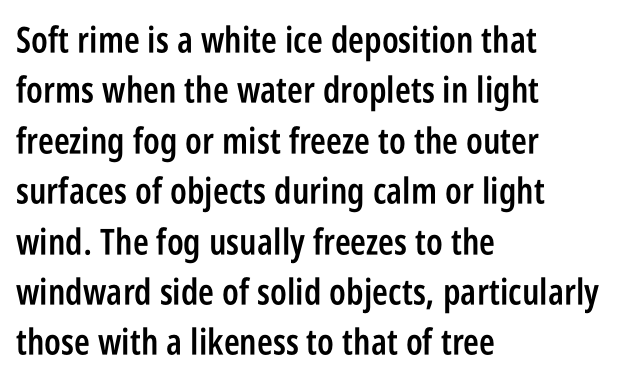
Here the designer chose a conventional face with non-uniform glyph widths. This block has exactly the height ordinary leading produces. Is the letter spacing exaggerated? No — it looks like the ordinary default. Every row of glyphs begins at an identical x-position on the left.
